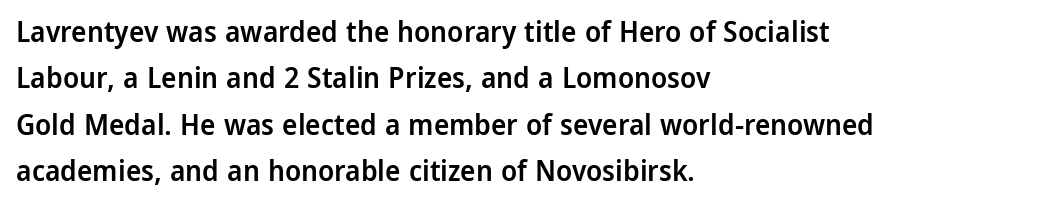
A classic flush-left, rag-right setting is used for this passage. Bare-footed words on every line. The passage shown is semibold, sitting just below true bold. The specimen reads as upright at a glance.
